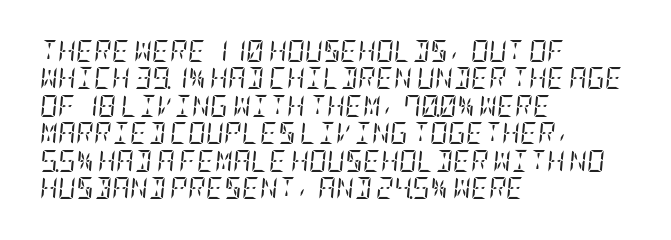
{"italic": "yes", "lean": "right", "slant_degrees": 5, "bold": "no", "underline": "no", "align": "left", "line_spacing": "normal", "line_spacing_ratio": 1.25, "letter_spacing": "normal", "letter_spacing_em": 0.0, "glyph_px": 22}
